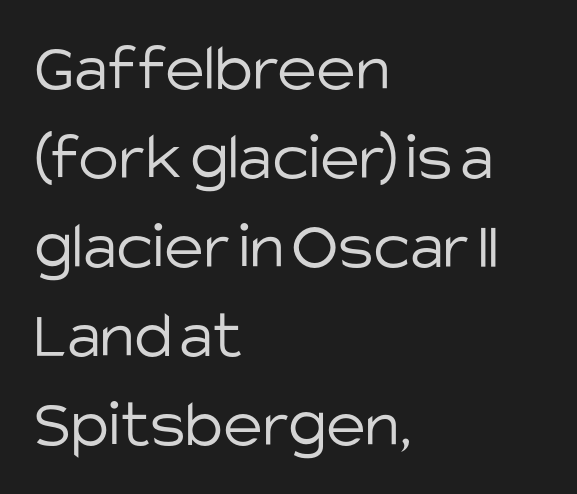
The face used here is proportionally spaced, like ordinary book or web type. Teacher's note: observe the even left margin — that is flush-left alignment. Notice how the stems are strictly vertical — no italics here. A typesetter would call this zero additional tracking.
